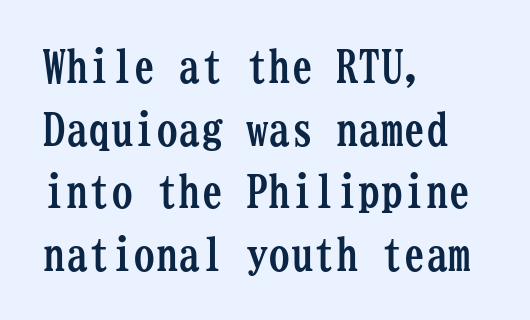
Q: Is the text bold? A: Yes.
Q: Is the text italic (slanted)? A: No, it is upright.
Q: Is the typeface a serif or a sans-serif typeface? A: Serif.
Q: Is the text underlined? A: No.
Q: How is the paragraph aligned? A: Left-aligned.
Q: Is the spacing between letters normal or unusually wide? A: Normal.
Q: Is the spacing between lines tight, normal or loose? A: Normal.
Q: Width (condensed, normal, or wide)? A: Condensed.
Q: Stroke contrast? A: Low.
Q: x-height? A: Medium.
Q: Monospaced? A: Yes.
